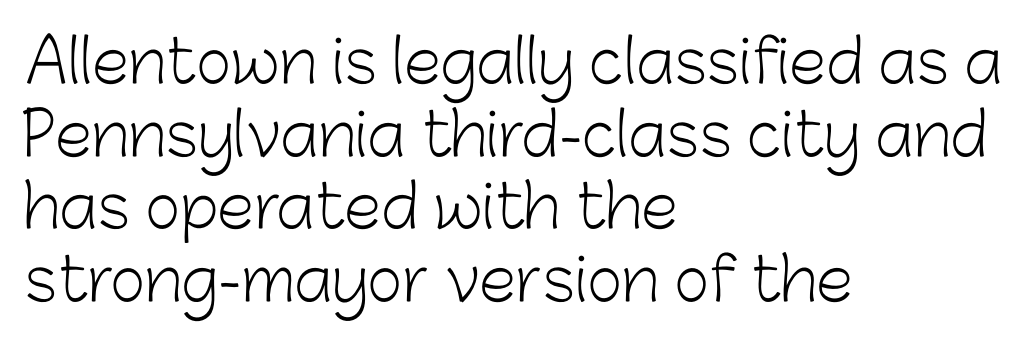
The image shows 60 px light sans-serif type, upright; set left-aligned, line spacing 1.21x, normal letter spacing, not underlined; low stroke contrast and a medium x-height.
